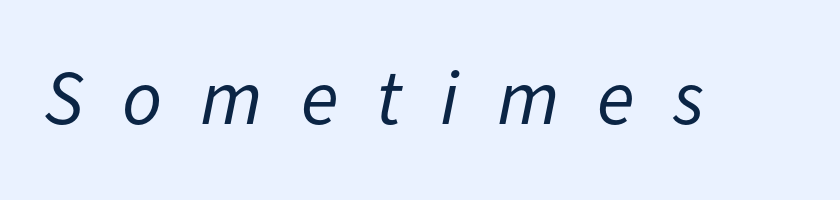
{"italic": "yes", "lean": "right", "slant_degrees": 11, "bold": "no", "weight": "regular", "width": "normal", "stroke_contrast": "low", "x_height": "medium", "monospaced": "no", "underline": "no", "letter_spacing": "wide", "letter_spacing_em": 0.49, "glyph_px": 78}
